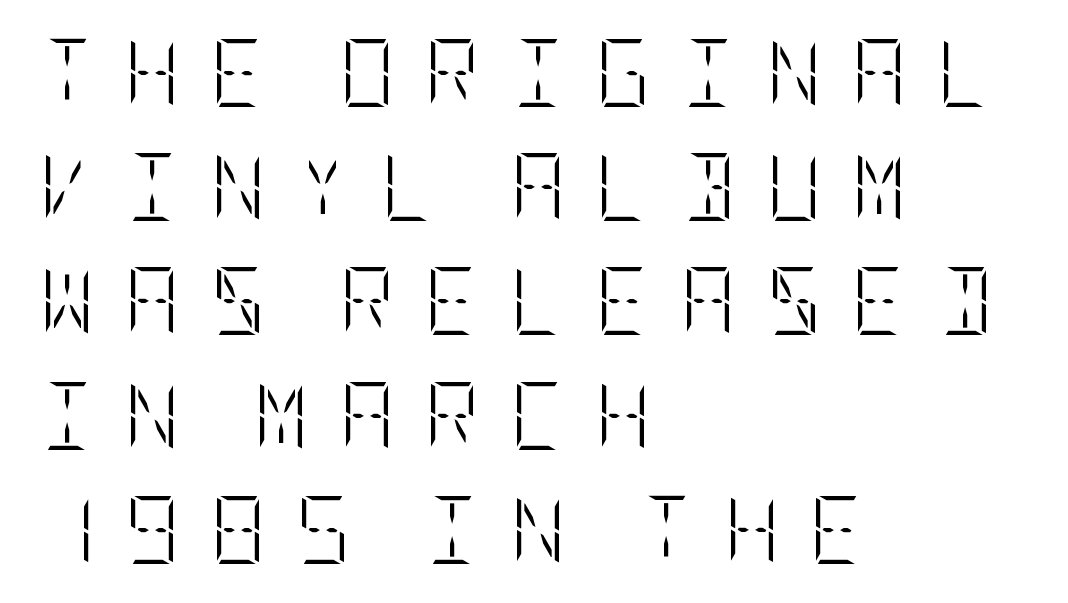
{"italic": "no", "bold": "no", "weight": "light", "width": "condensed", "stroke_contrast": "low", "x_height": "large", "underline": "no", "align": "left", "line_spacing": "normal", "line_spacing_ratio": 1.68, "letter_spacing": "wide", "letter_spacing_em": 0.44, "glyph_px": 68}
